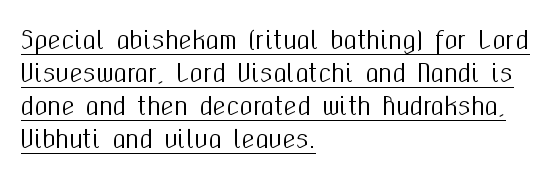
The image shows 24 px text type, upright; set left-aligned, normal line spacing (1.38x), normal letter spacing, underlined.
